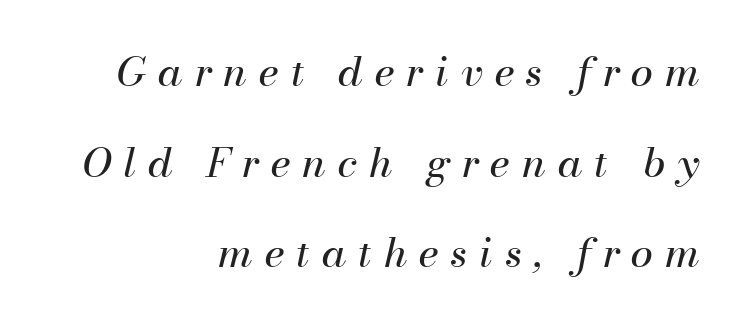
{"italic": "yes", "lean": "right", "slant_degrees": 13, "bold": "no", "weight": "regular", "width": "normal", "stroke_contrast": "medium", "x_height": "small", "monospaced": "no", "underline": "no", "align": "right", "line_spacing": "loose", "line_spacing_ratio": 2.21, "letter_spacing": "wide", "letter_spacing_em": 0.29, "glyph_px": 41}
